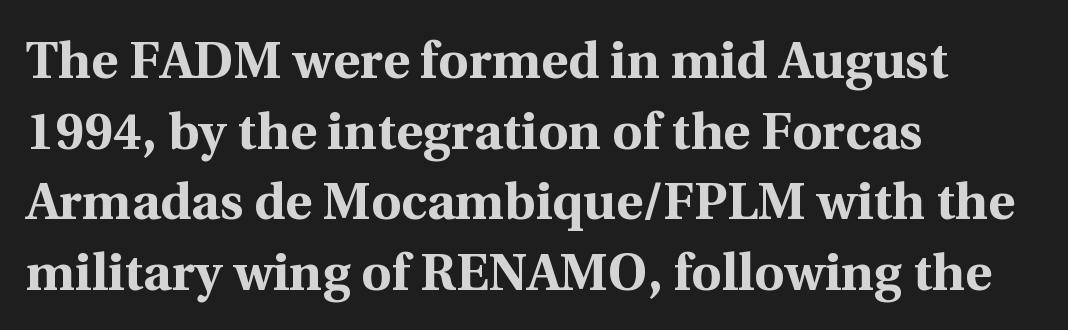
{"serif": "yes", "italic": "no", "bold": "yes", "weight": "bold", "width": "normal", "x_height": "medium", "monospaced": "no", "underline": "no", "align": "left", "line_spacing": "normal", "line_spacing_ratio": 1.36, "letter_spacing": "normal", "letter_spacing_em": 0.0, "glyph_px": 52}
